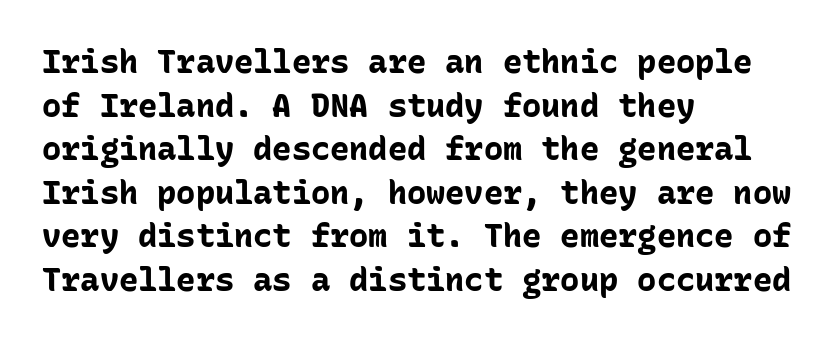
Nobody touched the tracking dial on this one. The foot of each line stays bare and open. One glance says typical: line gaps are just what's usual. Line starts are locked; line ends wander.
